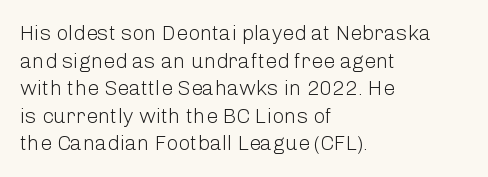
Teacher's note: observe the even left margin — that is flush-left alignment. The line texture is even and compact thanks to regular tracking. The lettering stays uniformly vertical, giving the passage a roman look. The baseline area is clear.
